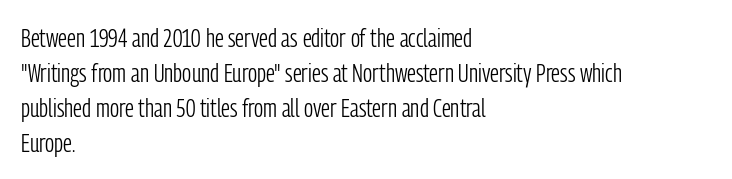
{"italic": "no", "bold": "no", "underline": "no", "align": "left", "line_spacing": "normal", "line_spacing_ratio": 1.34, "letter_spacing": "normal", "letter_spacing_em": 0.0, "glyph_px": 26}
